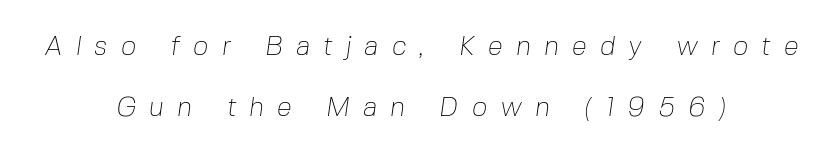
The image shows 27 px text type; set centered, loose line spacing (2.25x), unusually wide letter spacing (+0.48 em), not underlined.
